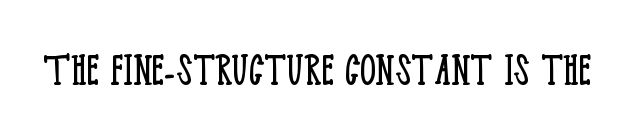
The image shows 50 px light, condensed serif type, upright; set normal letter spacing, not underlined; low stroke contrast and a large x-height.
